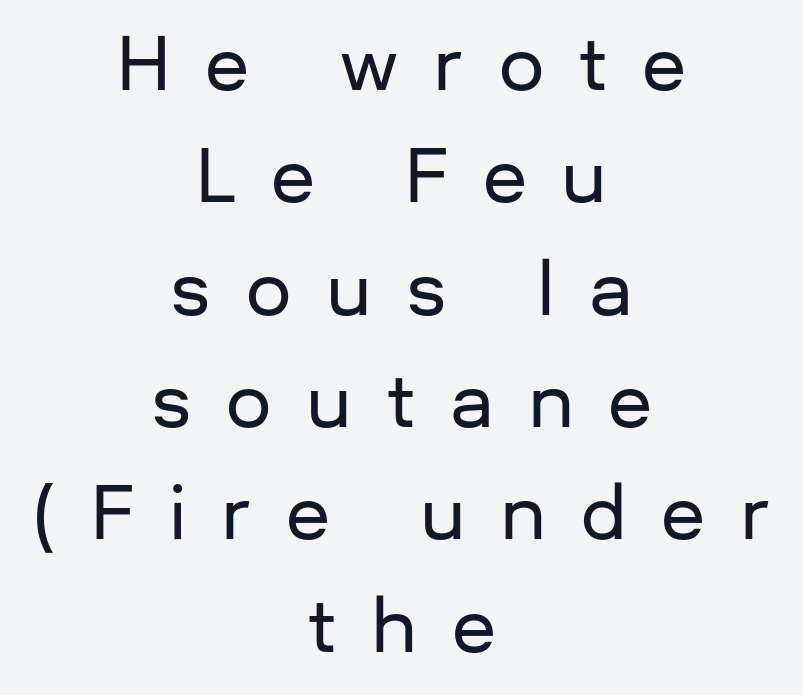
These lines are composed in type without serifs. The letters stand upright; this is a roman face. Casual observation: everything's sitting right in the middle. The letters advance in unequal steps, a hallmark of proportional type. Descender tails drop into unmarked territory.
